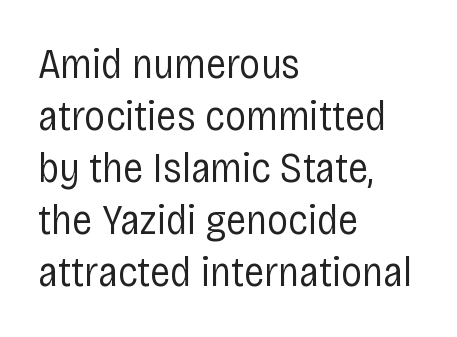
{"serif": "no", "italic": "no", "bold": "no", "weight": "regular", "width": "condensed", "stroke_contrast": "low", "x_height": "large", "monospaced": "no", "underline": "no", "align": "left", "line_spacing_ratio": 1.24, "letter_spacing": "normal", "letter_spacing_em": 0.0, "glyph_px": 42}
